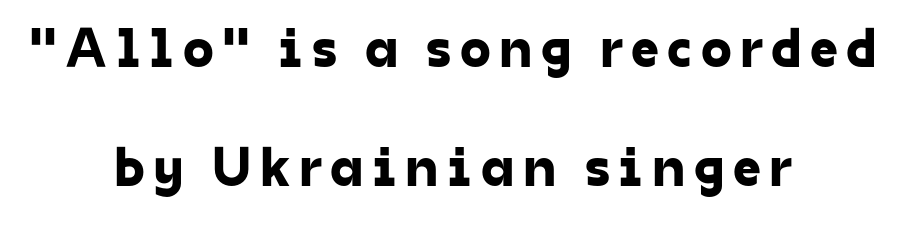
Q: Is the typeface a serif or a sans-serif typeface? A: Sans-serif.
Q: Is the text underlined? A: No.
Q: How is the paragraph aligned? A: Centered.
Q: Is the spacing between lines tight, normal or loose? A: Loose.
Q: Width (condensed, normal, or wide)? A: Normal.
Q: Stroke contrast? A: Low.
Q: x-height? A: Medium.
Q: Monospaced? A: No.
